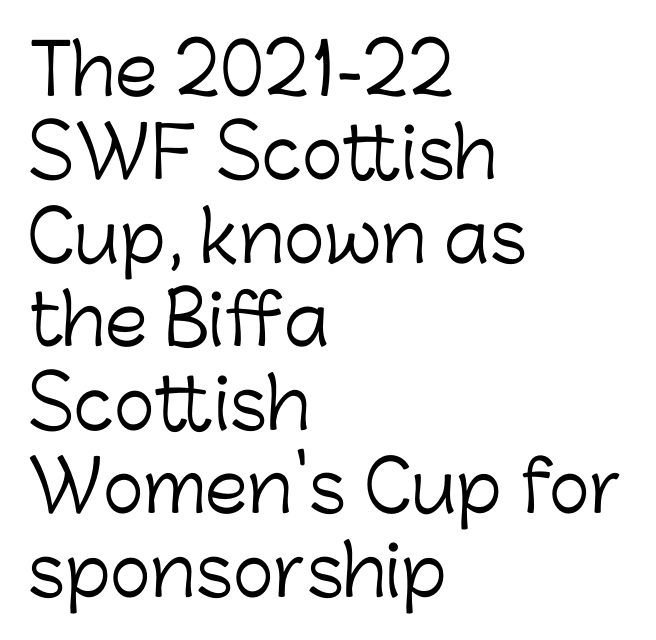
{"serif": "no", "italic": "no", "bold": "no", "weight": "light", "width": "normal", "stroke_contrast": "low", "x_height": "medium", "monospaced": "no", "underline": "no", "align": "left", "line_spacing_ratio": 1.21, "letter_spacing": "normal", "letter_spacing_em": 0.0, "glyph_px": 69}
